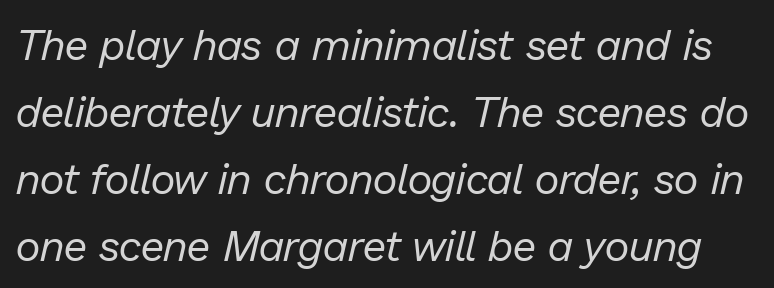
The block of text has a typical density, with ordinary space between rows. The area under the type is left untouched. Is this a fixed-width face? No — the glyphs have proportional, varying widths. Letters have the restrained weight of plain body copy at most.
